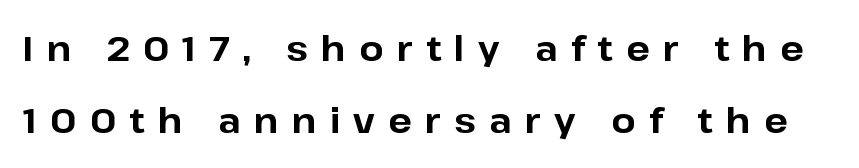
{"serif": "no", "italic": "no", "bold": "yes", "weight": "bold", "width": "normal", "stroke_contrast": "low", "x_height": "medium", "monospaced": "no", "underline": "no", "line_spacing": "loose", "line_spacing_ratio": 2.07, "letter_spacing": "wide", "letter_spacing_em": 0.38, "glyph_px": 35}
